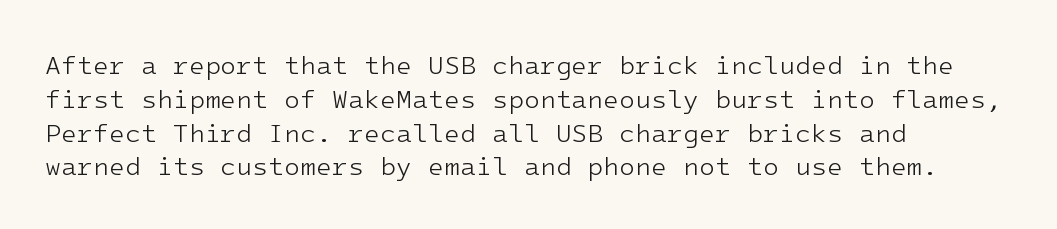
Q: Is the text bold? A: No.
Q: Is the text italic (slanted)? A: No, it is upright.
Q: Is the text underlined? A: No.
Q: How is the paragraph aligned? A: Left-aligned.
Q: Is the spacing between letters normal or unusually wide? A: Normal.
Q: Is the spacing between lines tight, normal or loose? A: Normal.
